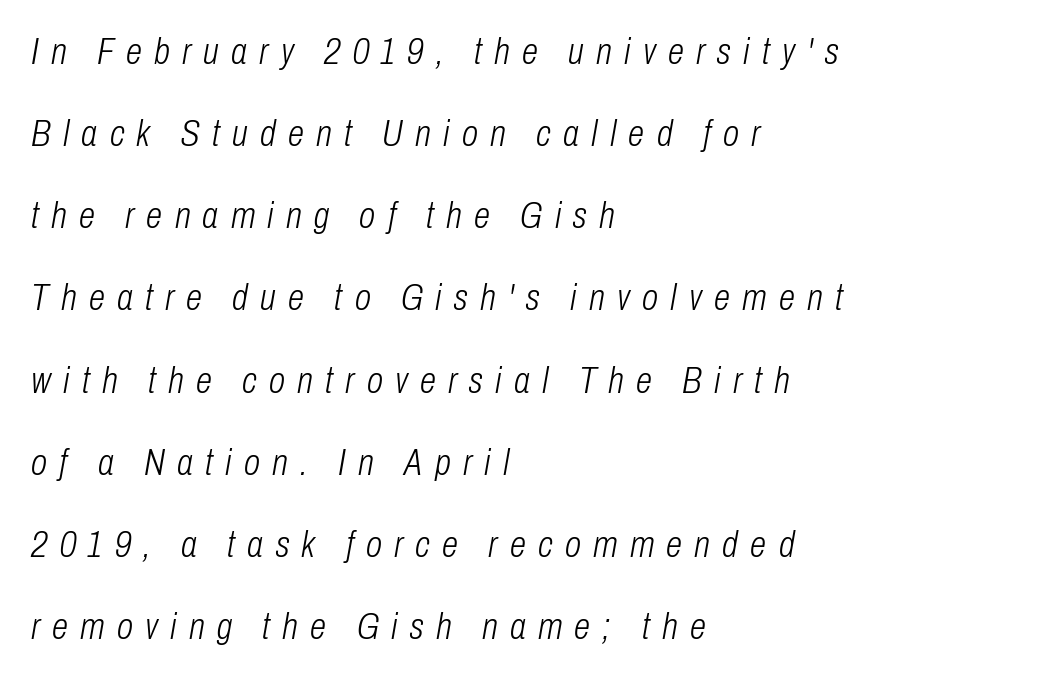
The image shows 37 px light, condensed type, italic (leaning right); set left-aligned, loose line spacing (2.22x), unusually wide letter spacing (+0.33 em), not underlined; low stroke contrast and a medium x-height.
